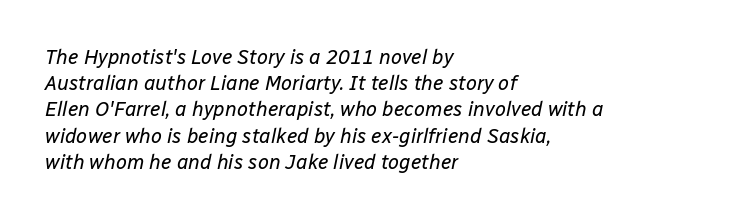
{"italic": "yes", "lean": "right", "slant_degrees": 12, "bold": "no", "underline": "no", "align": "left", "line_spacing": "normal", "line_spacing_ratio": 1.31, "letter_spacing": "normal", "letter_spacing_em": 0.0, "glyph_px": 20}
